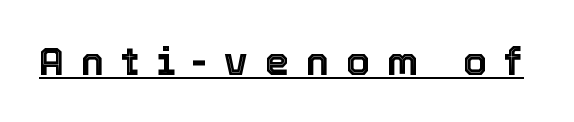
Q: Is the text italic (slanted)? A: No, it is upright.
Q: Is the text underlined? A: Yes.
Q: Is the spacing between letters normal or unusually wide? A: Unusually wide.
Q: Width (condensed, normal, or wide)? A: Normal.
Q: x-height? A: Medium.
Q: Monospaced? A: No.
